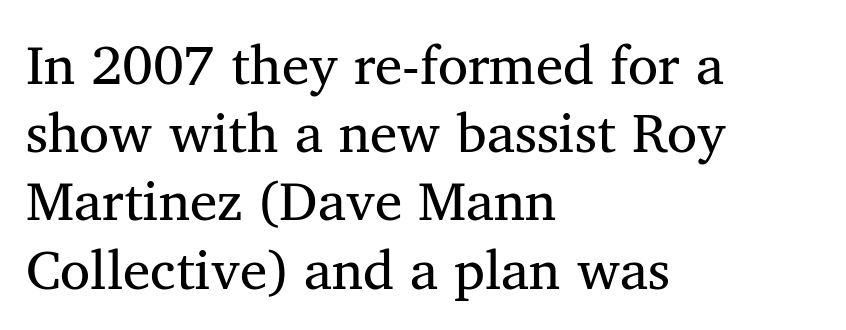
Look at the tracking — it's just the regular setting, nothing added. The font family rendered here belongs to the serif group. The letterforms sit at book weight or below. A typesetter would mark this as roman, not italic.
